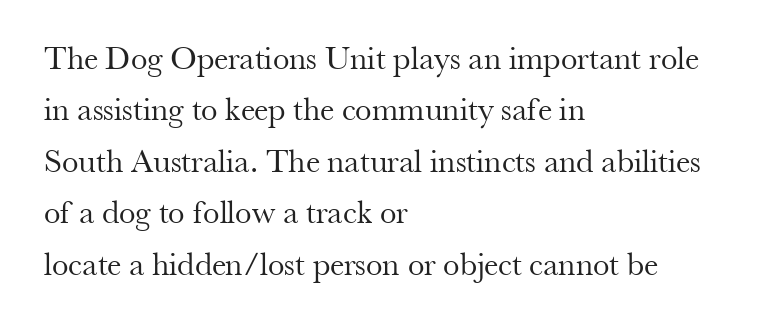
Q: Is the text bold? A: No.
Q: Is the text italic (slanted)? A: No, it is upright.
Q: Is the typeface a serif or a sans-serif typeface? A: Serif.
Q: Is the text underlined? A: No.
Q: How is the paragraph aligned? A: Left-aligned.
Q: Is the spacing between letters normal or unusually wide? A: Normal.
Q: Is the spacing between lines tight, normal or loose? A: Normal.
Q: Width (condensed, normal, or wide)? A: Normal.
Q: Stroke contrast? A: Medium.
Q: x-height? A: Small.
Q: Monospaced? A: No.
